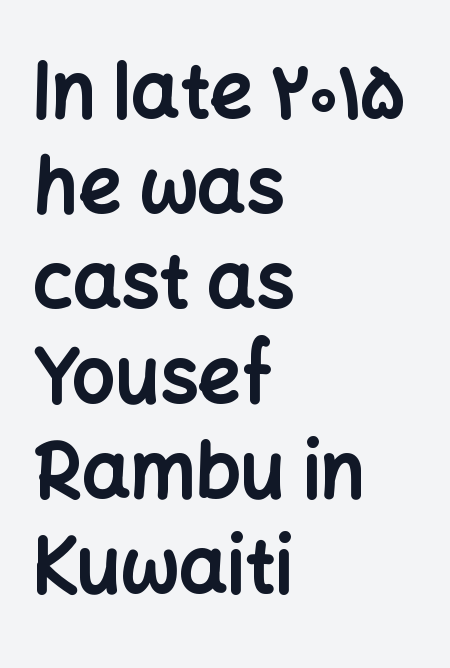
The image shows 76 px bold sans-serif type, upright; set left-aligned, normal line spacing (1.25x), normal letter spacing, not underlined; low stroke contrast and a medium x-height.
